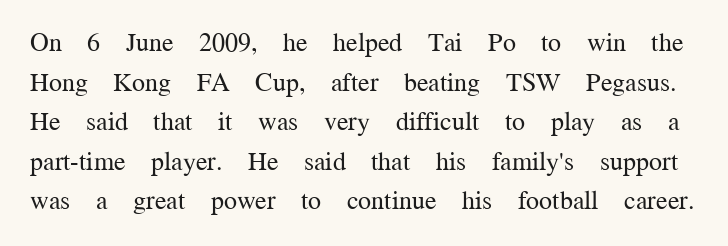
The image shows 26 px text type, upright; set normal line spacing (1.52x), normal letter spacing, not underlined.
